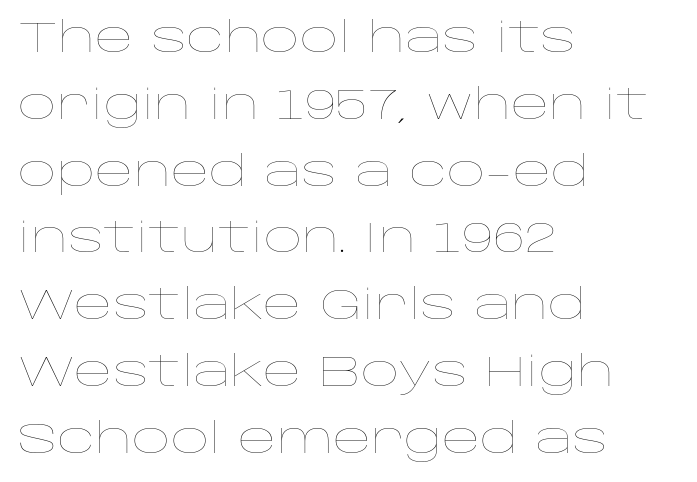
{"italic": "no", "bold": "no", "weight": "thin", "width": "wide", "stroke_contrast": "low", "x_height": "large", "monospaced": "no", "underline": "no", "align": "left", "line_spacing": "normal", "line_spacing_ratio": 1.59, "letter_spacing": "normal", "letter_spacing_em": 0.0, "glyph_px": 42}
